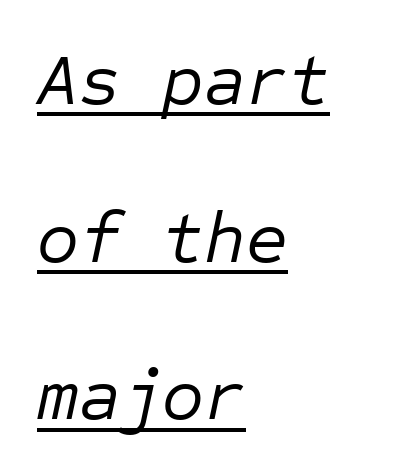
{"italic": "yes", "lean": "right", "slant_degrees": 12, "bold": "no", "weight": "regular", "width": "normal", "stroke_contrast": "low", "x_height": "medium", "monospaced": "yes", "underline": "yes", "align": "left", "line_spacing": "loose", "line_spacing_ratio": 2.19, "letter_spacing": "normal", "letter_spacing_em": 0.0, "glyph_px": 72}
